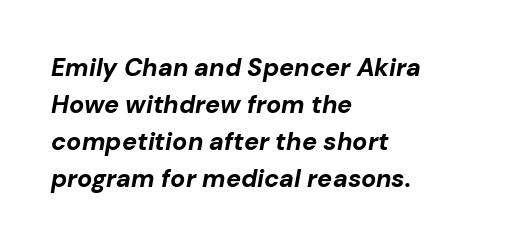
The image shows 25 px bold type, italic (leaning right); set left-aligned, normal line spacing (1.48x), normal letter spacing, not underlined.
